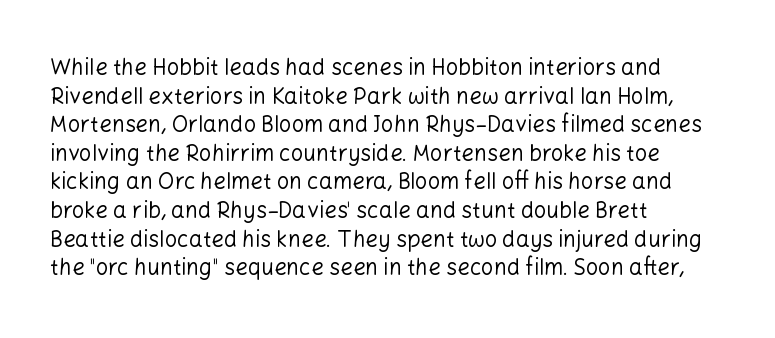
{"italic": "no", "bold": "no", "underline": "no", "align": "left", "line_spacing": "normal", "line_spacing_ratio": 1.3, "letter_spacing": "normal", "letter_spacing_em": 0.0, "glyph_px": 22}
